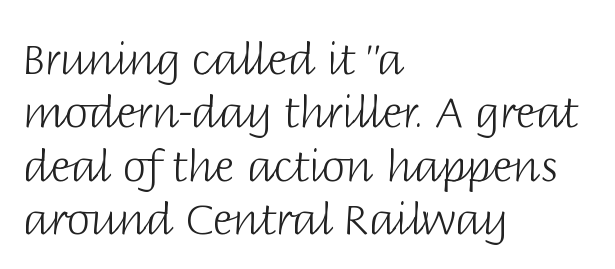
Q: Is the text bold? A: No.
Q: Is the text italic (slanted)? A: No, it is upright.
Q: Is the typeface a serif or a sans-serif typeface? A: Sans-serif.
Q: Is the text underlined? A: No.
Q: How is the paragraph aligned? A: Left-aligned.
Q: Is the spacing between letters normal or unusually wide? A: Normal.
Q: Width (condensed, normal, or wide)? A: Normal.
Q: Stroke contrast? A: Low.
Q: x-height? A: Large.
Q: Monospaced? A: No.
